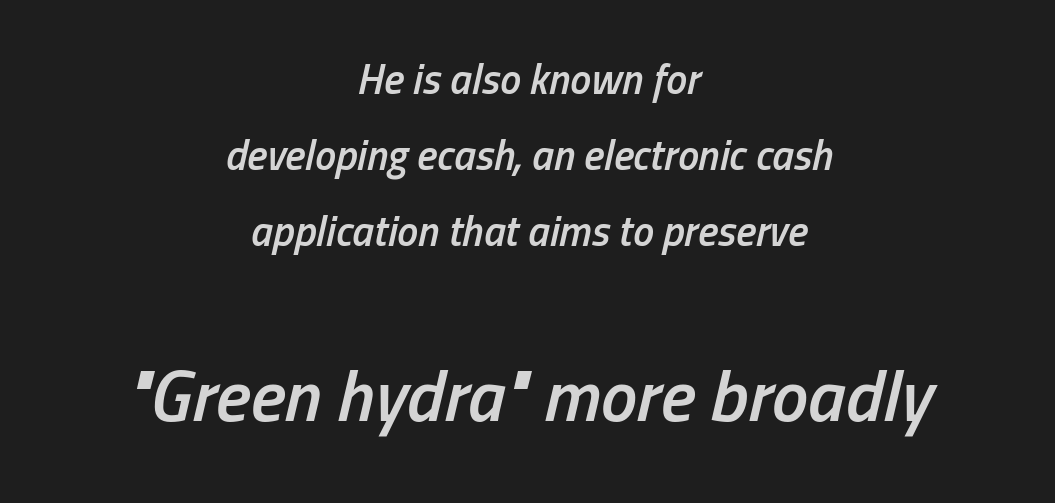
The image shows 73 px semibold, condensed type, italic (leaning right); set centered, line spacing 1.81x, normal letter spacing, not underlined; the second (bottom) block is 1.74x larger; low stroke contrast and a medium x-height.
